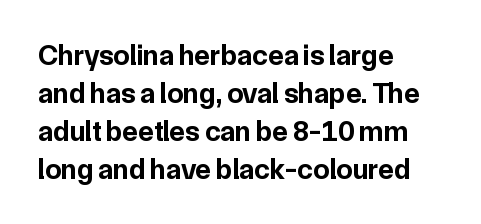
Alignment: flush left. Does extra space separate the letters? No, they use regular spacing. Varying glyph widths throughout — classic text-font behaviour. One glance says typical: line gaps are just what's usual. Descender tails drop into unmarked territory. It's the straight-up-and-down kind of type.
